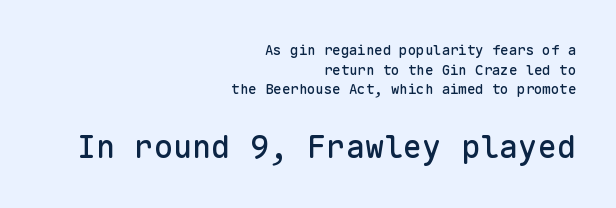
Spacing verdict: monospaced, one width for all characters. The typeface chosen for these lines omits serifs. The letters stand straight up with perfectly vertical stems. Alignment: flush right. Quick note: interline space is typical.
